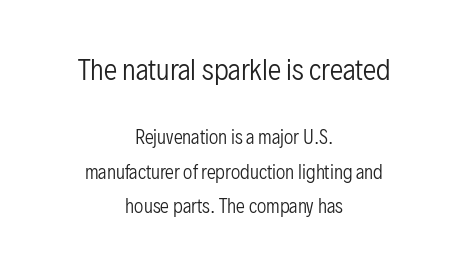
The image shows 27 px text type, upright; set centered, loose line spacing (1.91x), normal letter spacing, not underlined; the first (top) block is 1.5x larger.
